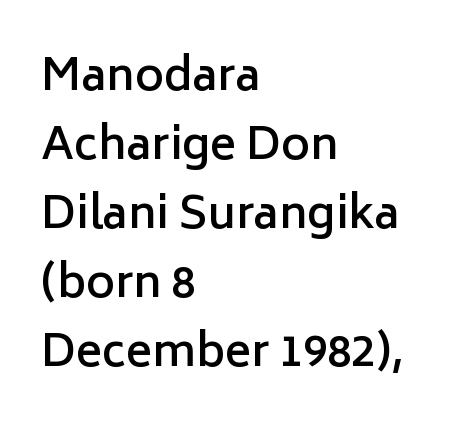
Rows of type keep a routine distance in the vertical direction. Just letters on the line, the space beneath them empty. Words appear dense and cohesive because spacing is normal. The lettering stays uniformly vertical, giving the passage a roman look. The passage shown is semibold, sitting just below true bold.
